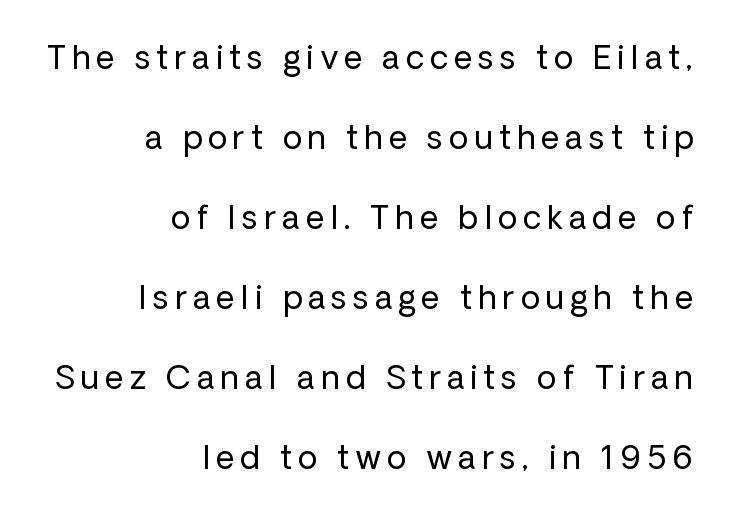
Serifs: no, the terminals of the letterforms are clean. Compared with a typical body face, this is equally light or lighter still. This rendering uses right alignment, leaving the left contour irregular. Proportional: the letters do not fall into vertical columns. Any mark beneath the type? The region is blank. Posture: vertical.
